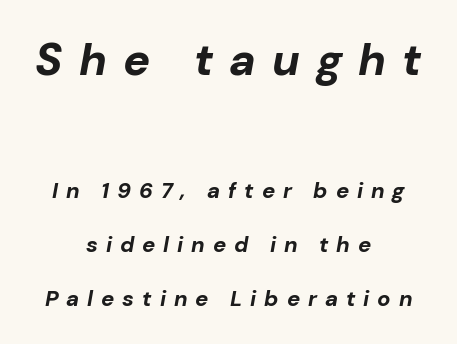
Q: Is the text bold? A: Yes.
Q: Is the text italic (slanted)? A: Yes, it leans right by about 10 degrees.
Q: Is the text underlined? A: No.
Q: How is the paragraph aligned? A: Centered.
Q: Is the spacing between letters normal or unusually wide? A: Unusually wide.
Q: Is the spacing between lines tight, normal or loose? A: Loose.
Q: Which block of text is set in a larger size, the first (top) or the second (bottom)? A: The first (top) one.
Q: Width (condensed, normal, or wide)? A: Normal.
Q: Stroke contrast? A: Low.
Q: x-height? A: Medium.
Q: Monospaced? A: No.
